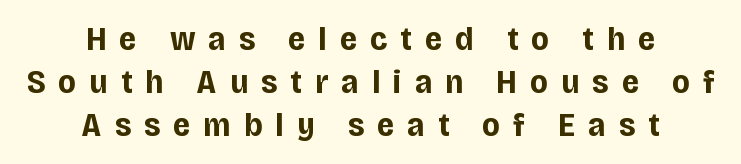
Style check: upright. One-word summary of the alignment: center. What's the leading like? Ordinary, nothing unusual. A typesetter would call this proportional, since set widths differ per character. The type is letterspaced generously, with wide tracking.
